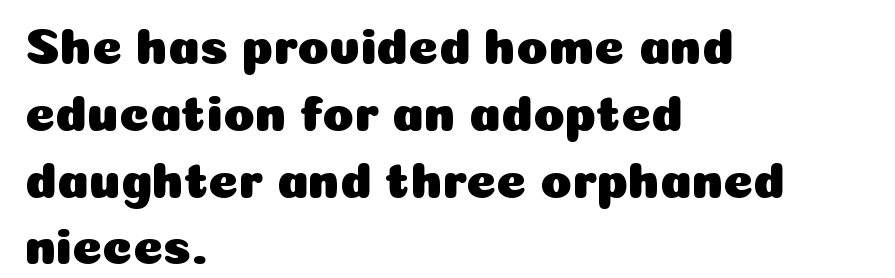
{"serif": "no", "italic": "no", "width": "normal", "stroke_contrast": "low", "x_height": "medium", "monospaced": "no", "underline": "no", "align": "left", "line_spacing": "normal", "line_spacing_ratio": 1.31, "letter_spacing": "normal", "letter_spacing_em": 0.0, "glyph_px": 51}
